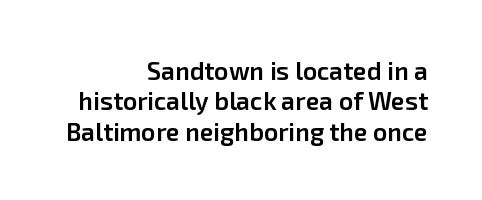
{"italic": "no", "bold": "semi", "underline": "no", "align": "right", "line_spacing_ratio": 1.22, "letter_spacing": "normal", "letter_spacing_em": 0.0, "glyph_px": 25}
